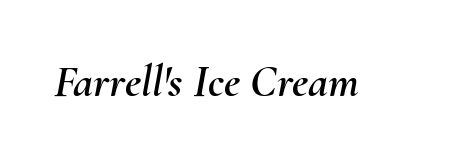
A typesetter would call this zero additional tracking. The passage shown is typed in a proportional face where columns would drift. The rendering applies a slant to the glyphs. Rule under the text: the space is simply empty.
